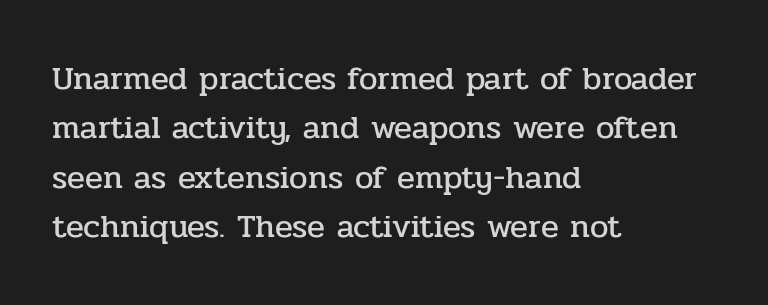
Q: Is the text italic (slanted)? A: No, it is upright.
Q: Is the typeface a serif or a sans-serif typeface? A: Serif.
Q: Is the text underlined? A: No.
Q: How is the paragraph aligned? A: Left-aligned.
Q: Is the spacing between letters normal or unusually wide? A: Normal.
Q: Is the spacing between lines tight, normal or loose? A: Normal.
Q: Width (condensed, normal, or wide)? A: Normal.
Q: Stroke contrast? A: Low.
Q: x-height? A: Medium.
Q: Monospaced? A: No.
